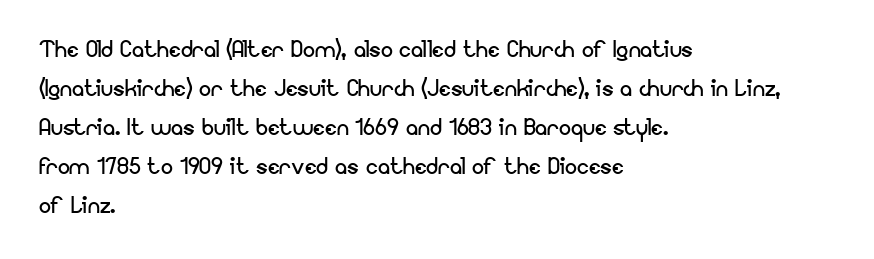
Regular leading. Underline: absent. Tracking here is standard; glyphs follow each other at the usual distance. The letters advance in unequal steps, a hallmark of proportional type. The weight would be labelled regular, book, light, or lighter still.
